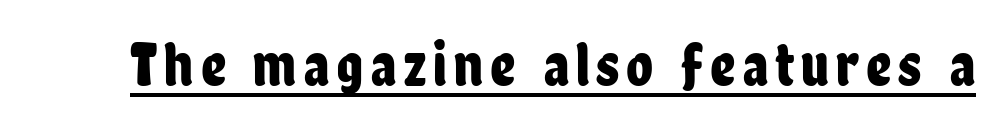
{"serif": "no", "italic": "no", "width": "condensed", "stroke_contrast": "low", "x_height": "medium", "monospaced": "no", "underline": "yes", "glyph_px": 62}
